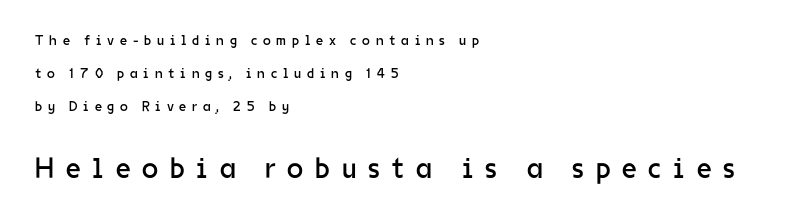
Q: Is the text bold? A: No.
Q: Is the text italic (slanted)? A: No, it is upright.
Q: Is the typeface a serif or a sans-serif typeface? A: Sans-serif.
Q: Is the text underlined? A: No.
Q: How is the paragraph aligned? A: Left-aligned.
Q: Is the spacing between letters normal or unusually wide? A: Unusually wide.
Q: Is the spacing between lines tight, normal or loose? A: Loose.
Q: Which block of text is set in a larger size, the first (top) or the second (bottom)? A: The second (bottom) one.
Q: Width (condensed, normal, or wide)? A: Normal.
Q: Stroke contrast? A: Low.
Q: x-height? A: Medium.
Q: Monospaced? A: No.
